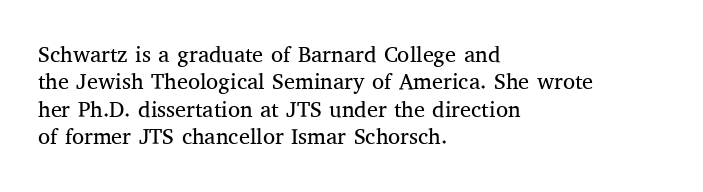
The image shows 22 px text type, upright; set left-aligned, normal line spacing (1.25x), normal letter spacing, not underlined.
